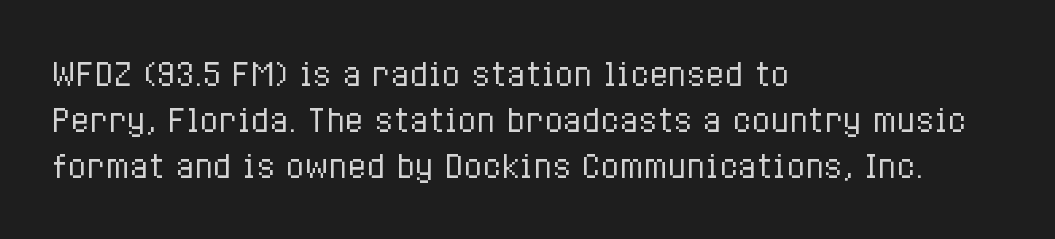
{"italic": "no", "bold": "no", "weight": "regular", "width": "condensed", "stroke_contrast": "low", "x_height": "medium", "monospaced": "no", "underline": "no", "align": "left", "line_spacing": "normal", "line_spacing_ratio": 1.49, "letter_spacing": "normal", "letter_spacing_em": 0.0, "glyph_px": 31}
